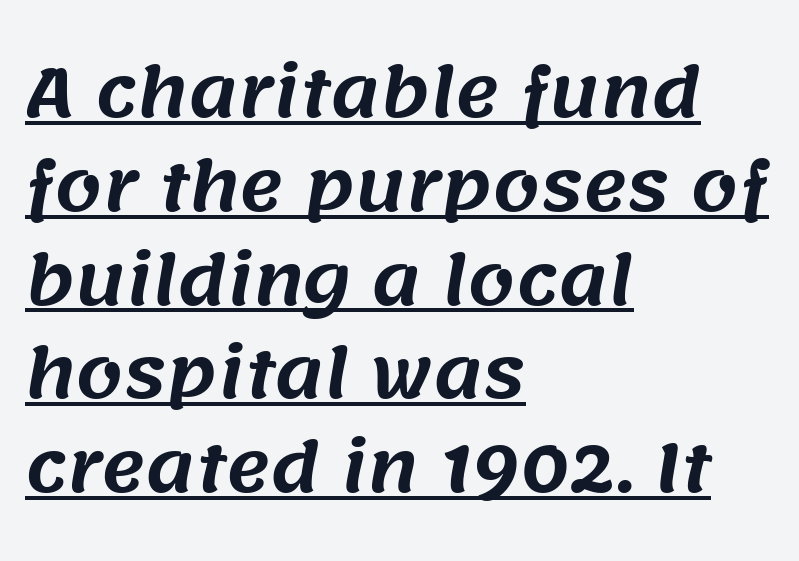
{"serif": "no", "width": "normal", "stroke_contrast": "medium", "x_height": "large", "monospaced": "no", "underline": "yes", "align": "left", "line_spacing": "normal", "line_spacing_ratio": 1.4, "letter_spacing": "normal", "letter_spacing_em": 0.0, "glyph_px": 67}
